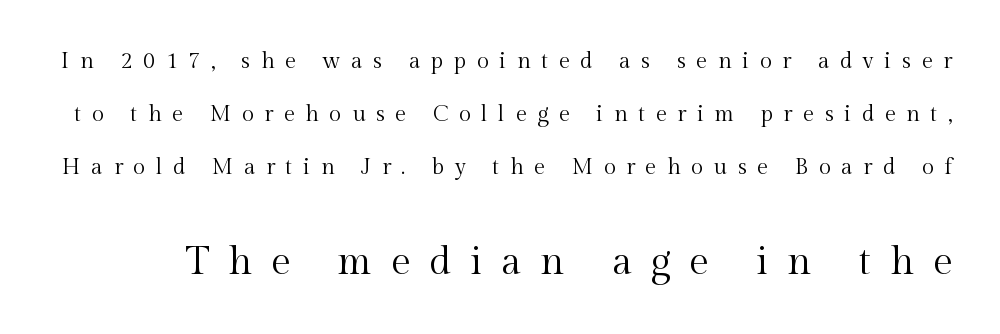
{"serif": "yes", "italic": "no", "bold": "no", "weight": "regular", "width": "normal", "x_height": "medium", "monospaced": "no", "underline": "no", "line_spacing": "loose", "line_spacing_ratio": 2.42, "letter_spacing": "wide", "letter_spacing_em": 0.48, "larger_block": "second", "size_ratio": 1.77, "glyph_px": 39}
